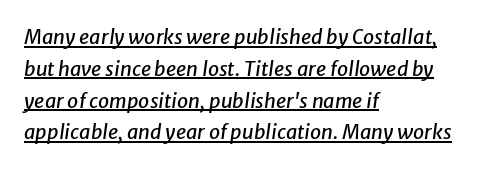
{"italic": "yes", "lean": "right", "slant_degrees": 8, "underline": "yes", "align": "left", "line_spacing": "normal", "line_spacing_ratio": 1.59, "letter_spacing": "normal", "letter_spacing_em": 0.0, "glyph_px": 20}
